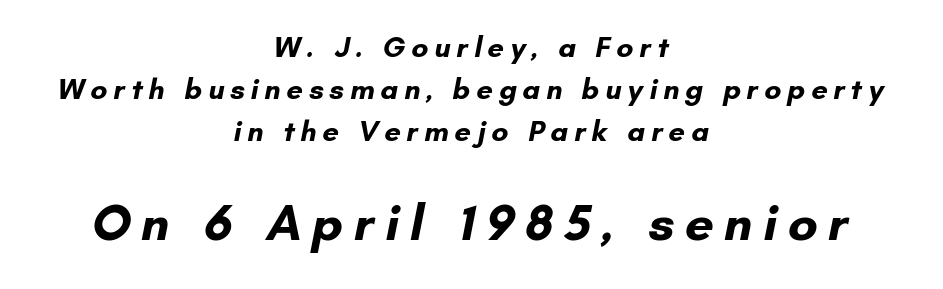
{"serif": "no", "bold": "yes", "weight": "bold", "width": "normal", "stroke_contrast": "low", "x_height": "small", "monospaced": "no", "underline": "no", "align": "center", "line_spacing": "normal", "line_spacing_ratio": 1.44, "letter_spacing": "wide", "letter_spacing_em": 0.2, "larger_block": "second", "size_ratio": 1.76, "glyph_px": 51}
